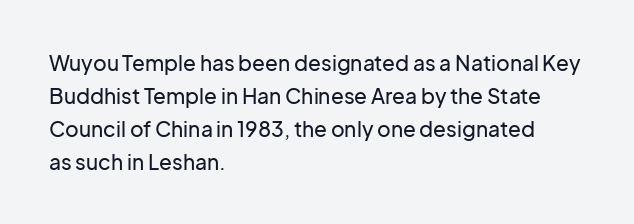
{"italic": "no", "underline": "no", "align": "left", "line_spacing": "normal", "line_spacing_ratio": 1.57, "letter_spacing": "normal", "letter_spacing_em": 0.0, "glyph_px": 21}
